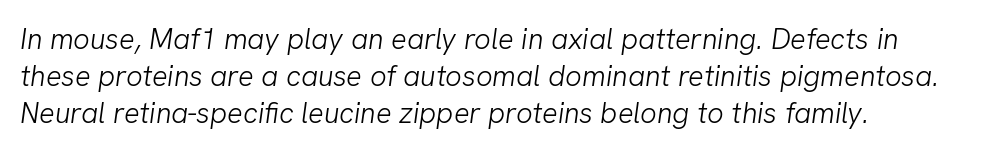
Q: Is the text bold? A: No.
Q: Is the typeface a serif or a sans-serif typeface? A: Sans-serif.
Q: Is the text underlined? A: No.
Q: How is the paragraph aligned? A: Left-aligned.
Q: Is the spacing between letters normal or unusually wide? A: Normal.
Q: Is the spacing between lines tight, normal or loose? A: Normal.
Q: Width (condensed, normal, or wide)? A: Normal.
Q: Stroke contrast? A: Low.
Q: x-height? A: Medium.
Q: Monospaced? A: No.
